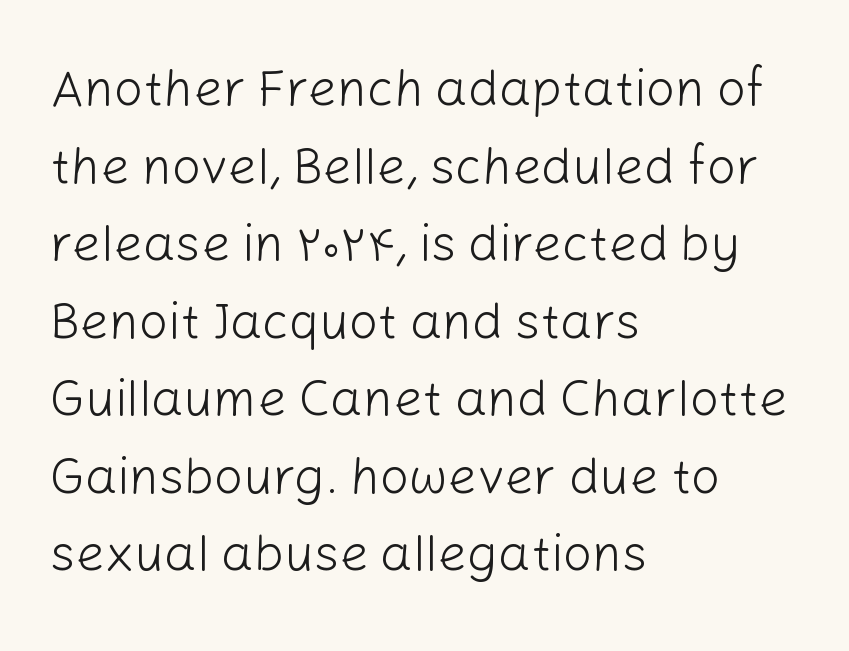
Q: Is the text bold? A: No.
Q: Is the text italic (slanted)? A: No, it is upright.
Q: Is the typeface a serif or a sans-serif typeface? A: Sans-serif.
Q: Is the text underlined? A: No.
Q: How is the paragraph aligned? A: Left-aligned.
Q: Is the spacing between letters normal or unusually wide? A: Normal.
Q: Is the spacing between lines tight, normal or loose? A: Normal.
Q: Width (condensed, normal, or wide)? A: Normal.
Q: Stroke contrast? A: Low.
Q: x-height? A: Medium.
Q: Monospaced? A: No.
